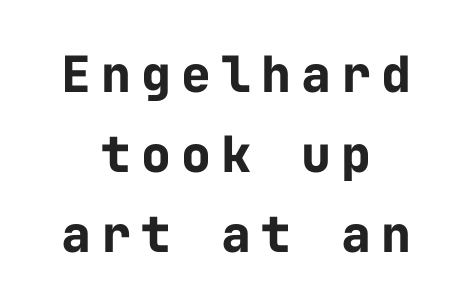
Rows of type keep a routine distance in the vertical direction. Reading down the block, each line starts at a different indent, mirrored at its end. Loose tracking; the words dissolve into strings of separated letters. The glyphs in this specimen are sans serif. The face used here has the dense, thick strokes of a bold.
